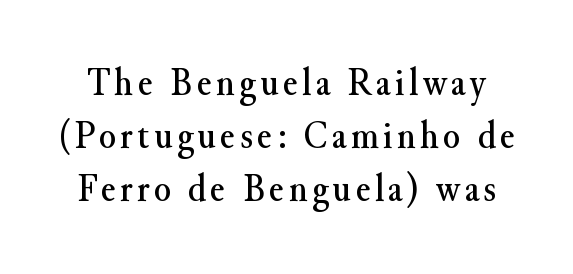
{"serif": "yes", "italic": "no", "width": "normal", "stroke_contrast": "medium", "x_height": "small", "monospaced": "no", "underline": "no", "line_spacing": "normal", "line_spacing_ratio": 1.36, "glyph_px": 39}
